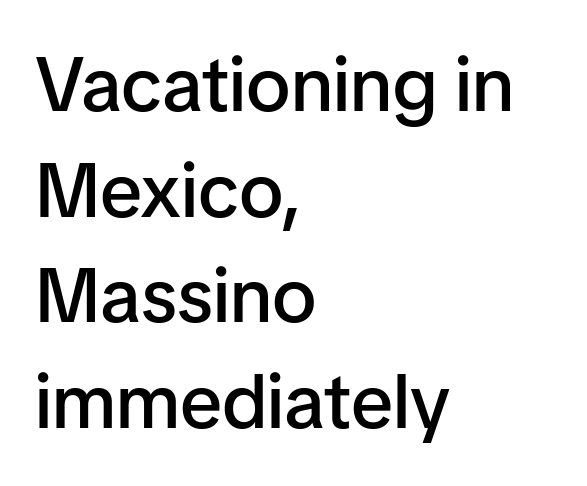
The image shows 76 px semibold sans-serif type, upright; set left-aligned, normal line spacing (1.39x), normal letter spacing, not underlined; low stroke contrast and a medium x-height.
